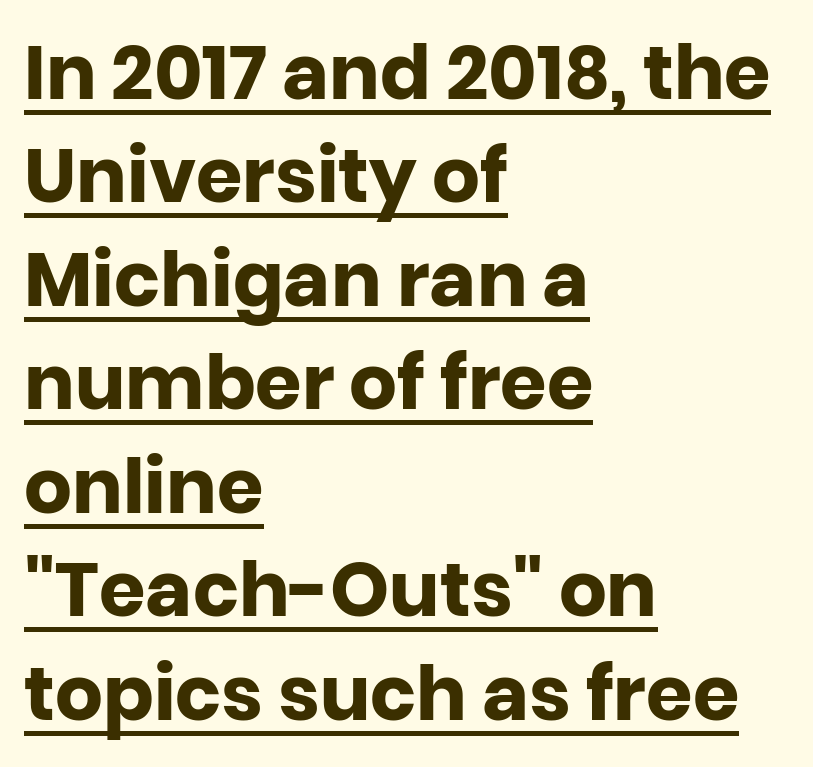
The image shows 75 px heavy sans-serif type, upright; set left-aligned, normal line spacing (1.38x), normal letter spacing, underlined; low stroke contrast and a large x-height.
